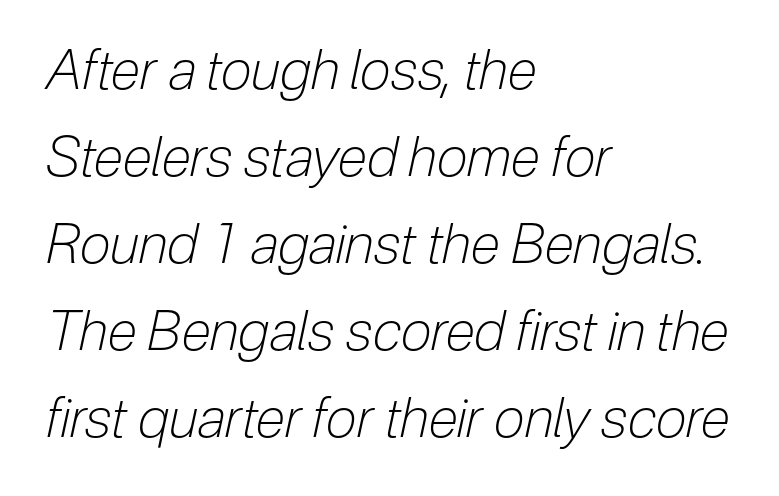
The image shows 55 px light, condensed type, italic (leaning right); set left-aligned, normal line spacing (1.58x), normal letter spacing, not underlined; low stroke contrast and a medium x-height.
